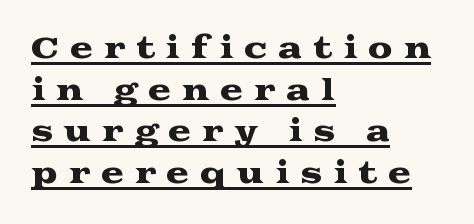
Q: Is the text italic (slanted)? A: No, it is upright.
Q: Is the typeface a serif or a sans-serif typeface? A: Serif.
Q: Is the text underlined? A: Yes.
Q: How is the paragraph aligned? A: Left-aligned.
Q: Is the spacing between letters normal or unusually wide? A: Unusually wide.
Q: Is the spacing between lines tight, normal or loose? A: Normal.
Q: Width (condensed, normal, or wide)? A: Wide.
Q: Stroke contrast? A: Medium.
Q: x-height? A: Medium.
Q: Monospaced? A: No.
